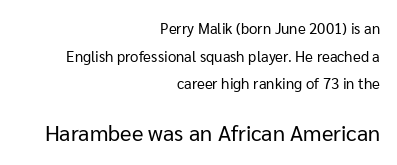
The image shows 22 px text type, upright; set right-aligned, line spacing 1.84x, normal letter spacing, not underlined; the second (bottom) block is 1.47x larger.
